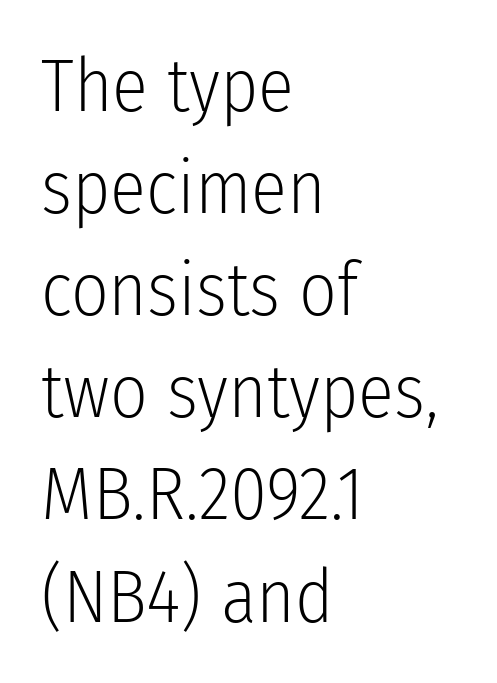
The image shows 74 px light, condensed sans-serif type, upright; set left-aligned, normal line spacing (1.38x), normal letter spacing, not underlined; low stroke contrast and a medium x-height.
